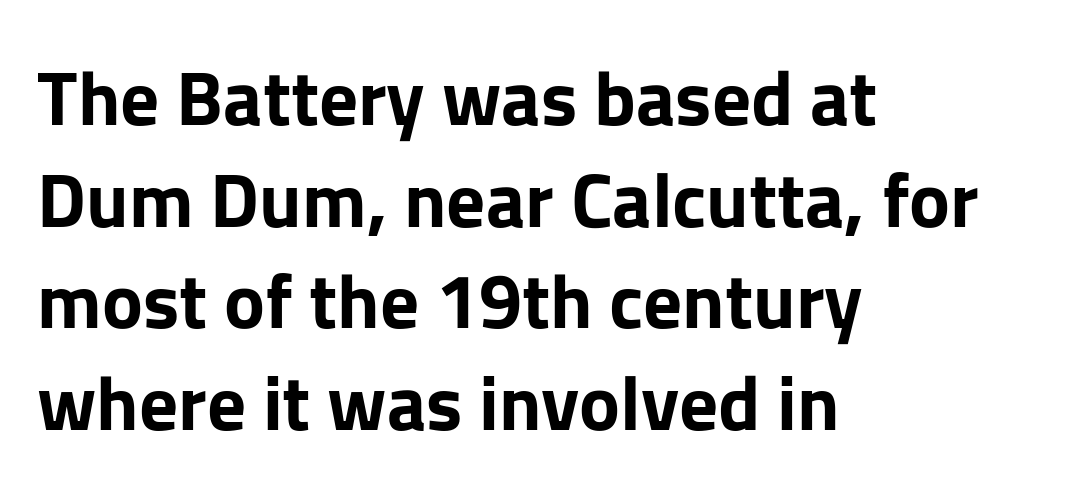
Q: Is the text bold? A: Yes.
Q: Is the text italic (slanted)? A: No, it is upright.
Q: Is the typeface a serif or a sans-serif typeface? A: Sans-serif.
Q: Is the text underlined? A: No.
Q: How is the paragraph aligned? A: Left-aligned.
Q: Is the spacing between letters normal or unusually wide? A: Normal.
Q: Is the spacing between lines tight, normal or loose? A: Normal.
Q: Width (condensed, normal, or wide)? A: Normal.
Q: Stroke contrast? A: Low.
Q: x-height? A: Medium.
Q: Monospaced? A: No.
